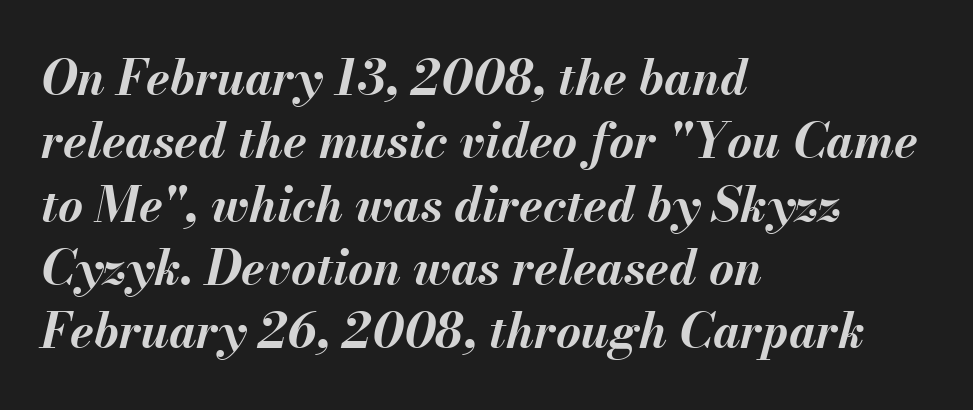
The ragged edge is on the right, which tells us the setting is flush left. The gap between lines stays unmarked. The rendering uses a bold face; every stroke is thick and dark. The line texture is even and compact thanks to regular tracking. The rendering uses a moderate line-height, typical for paragraphs.
